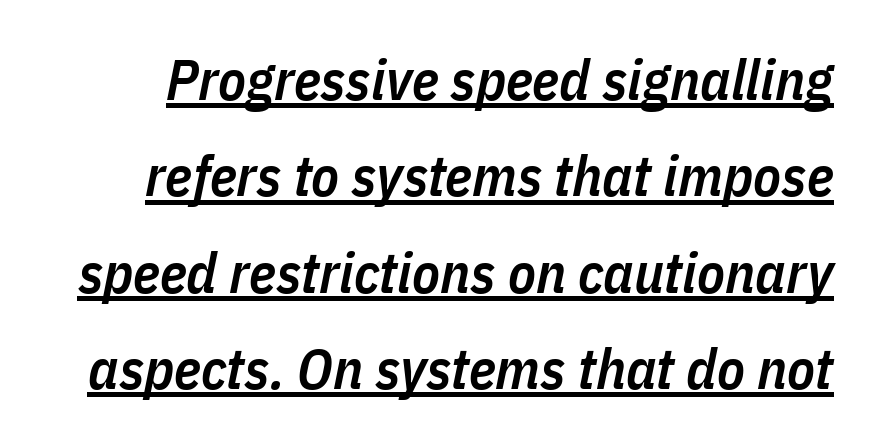
Q: Is the text bold? A: Semi-bold.
Q: Is the text italic (slanted)? A: Yes, it leans right by about 11 degrees.
Q: Is the text underlined? A: Yes.
Q: Is the spacing between letters normal or unusually wide? A: Normal.
Q: Is the spacing between lines tight, normal or loose? A: Normal.
Q: Width (condensed, normal, or wide)? A: Condensed.
Q: Stroke contrast? A: Low.
Q: x-height? A: Medium.
Q: Monospaced? A: No.
